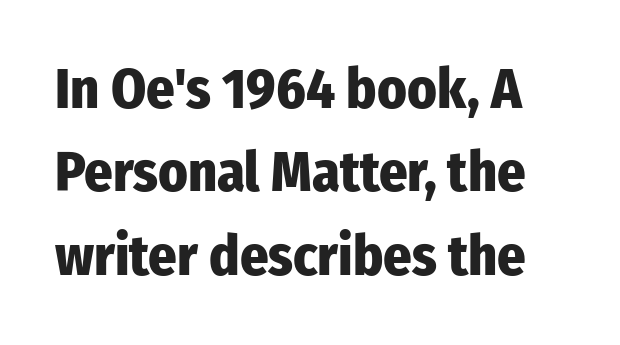
{"serif": "no", "italic": "no", "bold": "yes", "weight": "heavy", "width": "condensed", "stroke_contrast": "low", "x_height": "medium", "monospaced": "no", "underline": "no", "line_spacing": "normal", "line_spacing_ratio": 1.49, "letter_spacing": "normal", "letter_spacing_em": 0.0, "glyph_px": 56}
